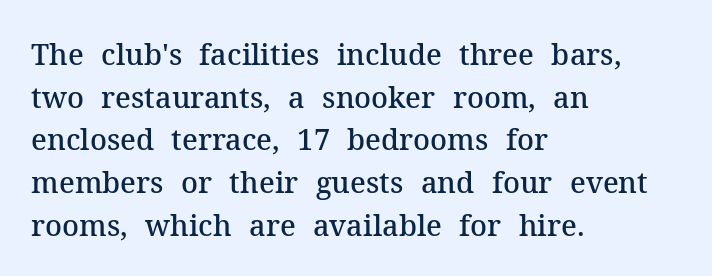
Q: Is the text bold? A: Semi-bold.
Q: Is the text italic (slanted)? A: No, it is upright.
Q: Is the typeface a serif or a sans-serif typeface? A: Serif.
Q: Is the text underlined? A: No.
Q: How is the paragraph aligned? A: Left-aligned.
Q: Is the spacing between letters normal or unusually wide? A: Normal.
Q: Is the spacing between lines tight, normal or loose? A: Normal.
Q: Width (condensed, normal, or wide)? A: Normal.
Q: Stroke contrast? A: Medium.
Q: x-height? A: Medium.
Q: Monospaced? A: No.
